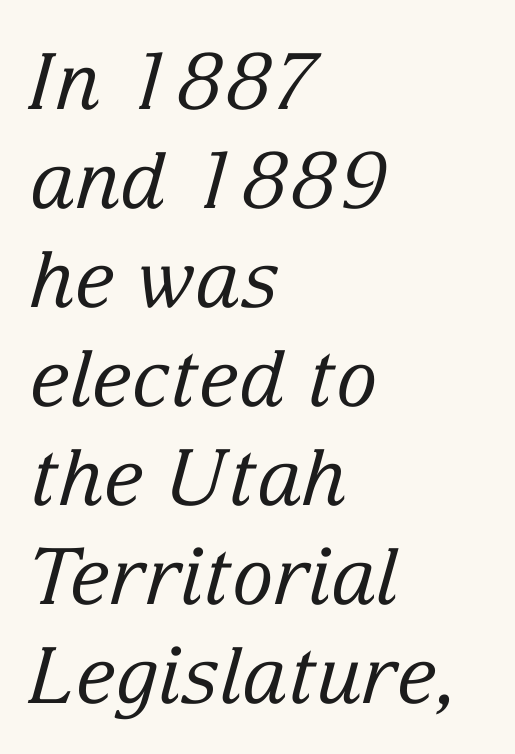
The whole block is typeset with a tilt. Compared with typical body copy, the letter spacing here is the same. No extra ink here — the face is not bold. Honestly, there is no underline to notice here at all. Is this a fixed-width face? No — the glyphs have proportional, varying widths. This is serif lettering, the kind often seen in printed books.
